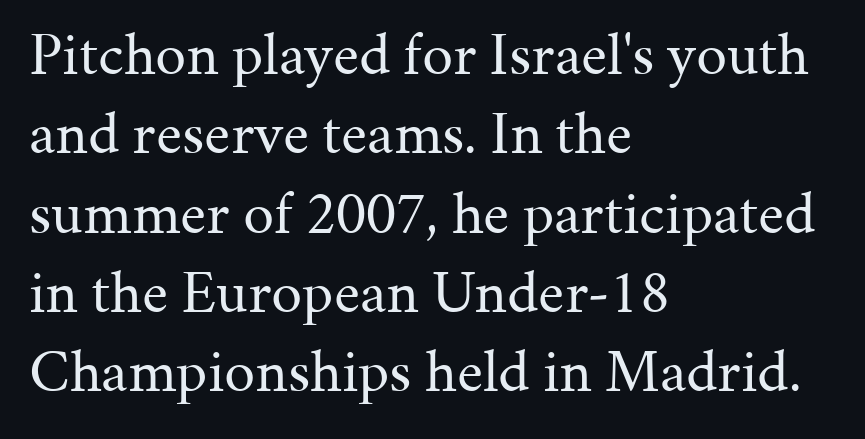
The image shows 62 px regular-weight serif type, upright; set left-aligned, normal line spacing (1.28x), normal letter spacing, not underlined; medium stroke contrast and a medium x-height.
